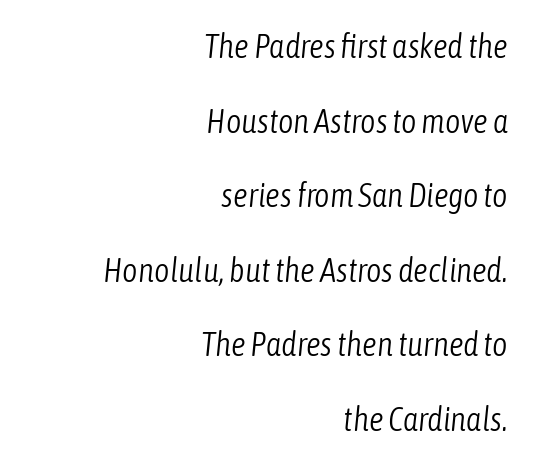
The image shows 33 px light, condensed type, italic (leaning right); set right-aligned, loose line spacing (2.26x), normal letter spacing, not underlined; low stroke contrast and a medium x-height.
